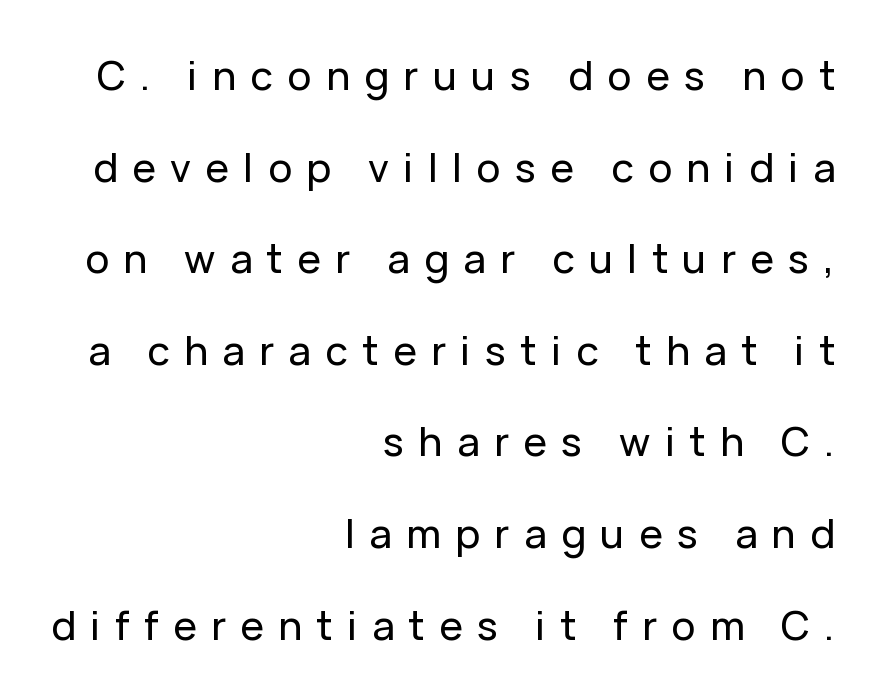
What's the leading like? Stretched, with rows far apart. Someone cranked the tracking dial way up on this one. A student would call this right alignment; a typographer would say flush right, rag left. The passage shown is typed in a proportional face where columns would drift. Check where the strokes stop: nothing finishes them off — pure sans.
